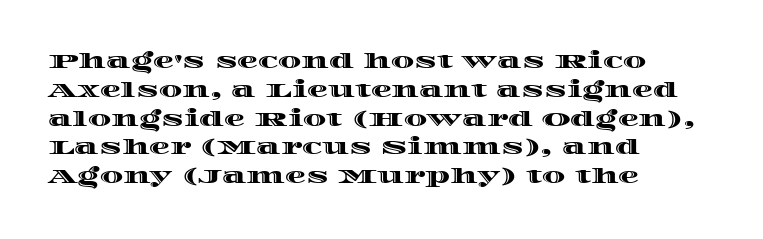
{"italic": "no", "underline": "no", "align": "left", "line_spacing": "normal", "line_spacing_ratio": 1.37, "letter_spacing": "normal", "letter_spacing_em": 0.0, "glyph_px": 21}
